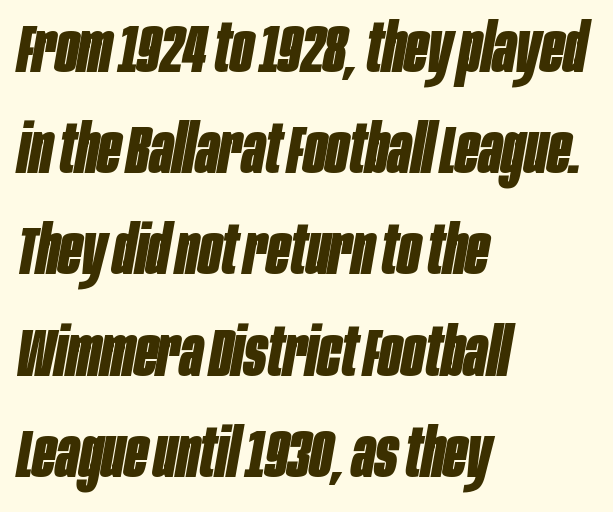
The image shows 67 px bold, condensed type, italic (leaning right); set left-aligned, normal line spacing (1.51x), normal letter spacing, not underlined; low stroke contrast and a large x-height.
